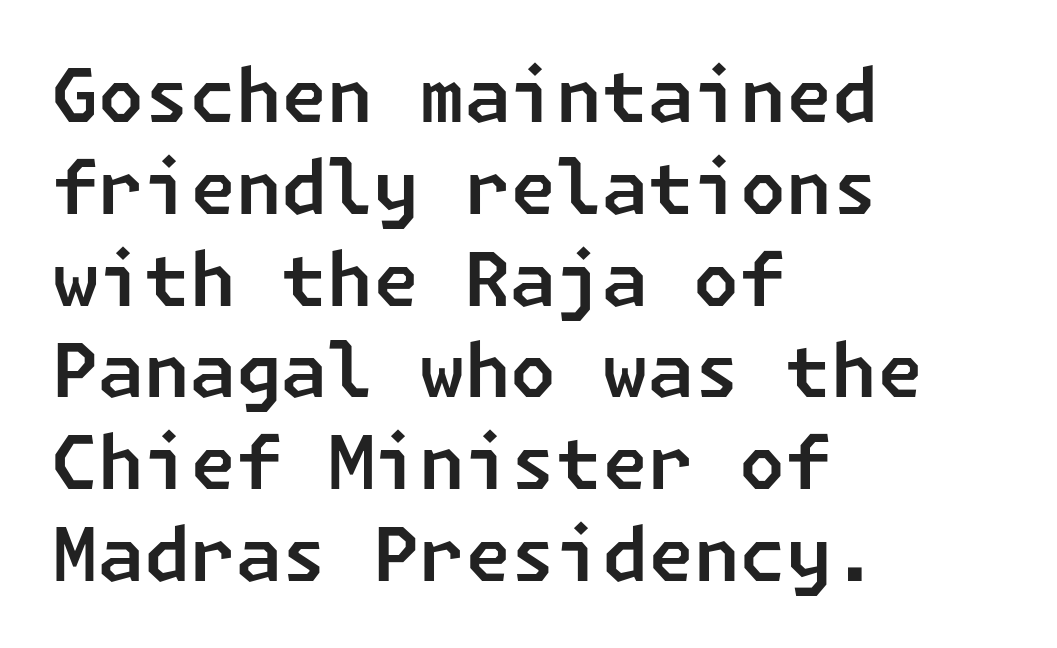
Q: Is the typeface a serif or a sans-serif typeface? A: Sans-serif.
Q: Is the text underlined? A: No.
Q: How is the paragraph aligned? A: Left-aligned.
Q: Is the spacing between letters normal or unusually wide? A: Normal.
Q: Width (condensed, normal, or wide)? A: Normal.
Q: Stroke contrast? A: Low.
Q: x-height? A: Medium.
